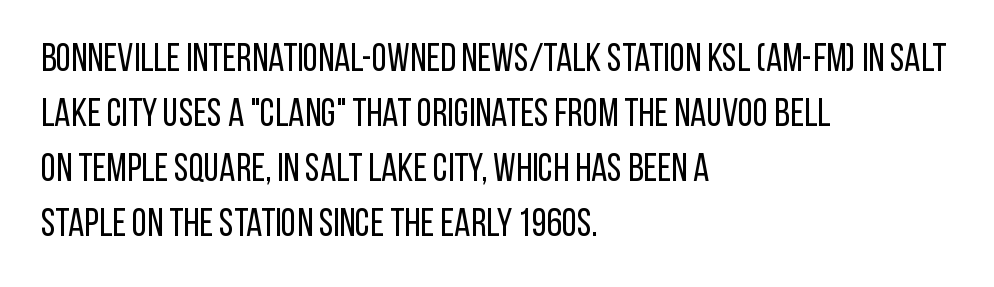
No italicization has been applied; the sample stays upright. The characters display no serif detailing; their extremities are plain. Leftover space on each line is placed entirely after the last word. Vertical spacing — default. The typeface has the unassuming heft of standard copy or less.
